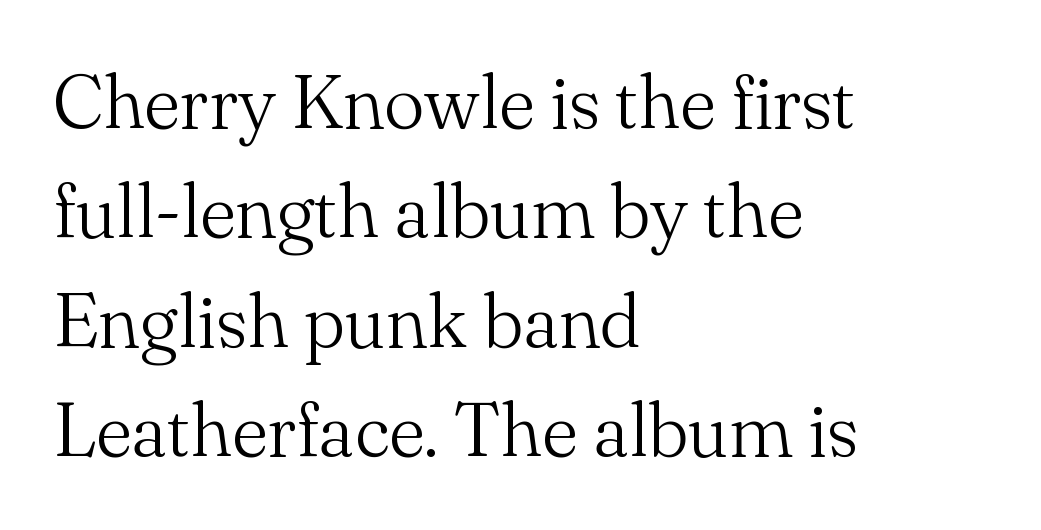
{"serif": "yes", "italic": "no", "bold": "no", "weight": "light", "width": "normal", "stroke_contrast": "medium", "x_height": "small", "monospaced": "no", "underline": "no", "align": "left", "line_spacing": "normal", "line_spacing_ratio": 1.44, "letter_spacing": "normal", "letter_spacing_em": 0.0, "glyph_px": 76}
